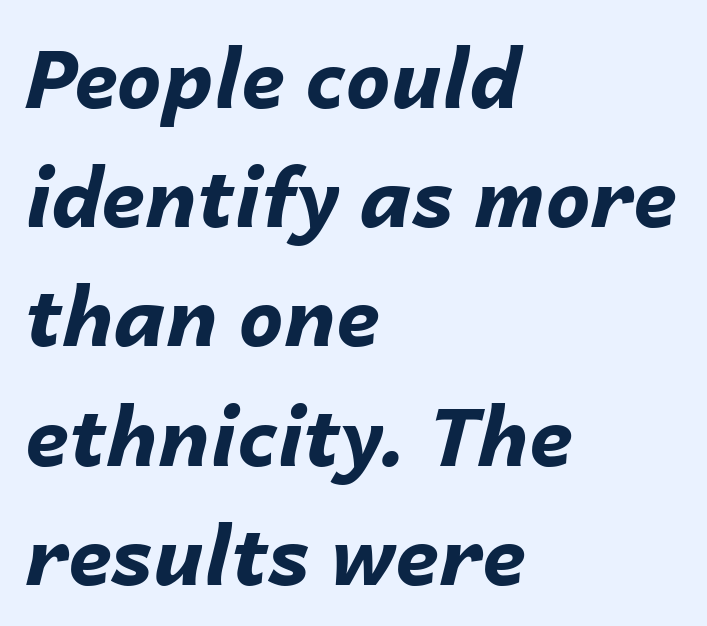
The image shows 80 px bold type, italic (leaning right); set left-aligned, normal line spacing (1.49x), normal letter spacing, not underlined; low stroke contrast and a medium x-height.
